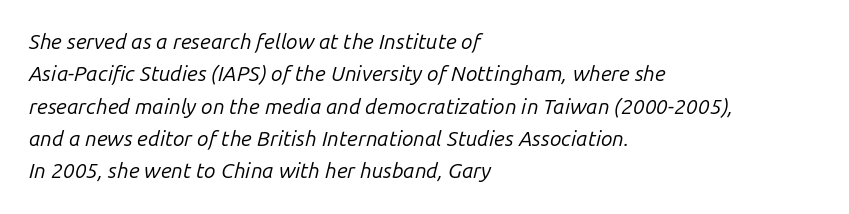
The image shows 21 px text type, italic (leaning right); set left-aligned, normal line spacing (1.54x), normal letter spacing, not underlined.
